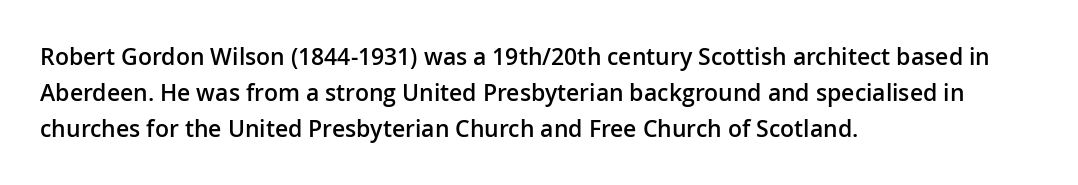
Q: Is the text bold? A: Semi-bold.
Q: Is the text italic (slanted)? A: No, it is upright.
Q: Is the text underlined? A: No.
Q: How is the paragraph aligned? A: Left-aligned.
Q: Is the spacing between letters normal or unusually wide? A: Normal.
Q: Is the spacing between lines tight, normal or loose? A: Normal.
